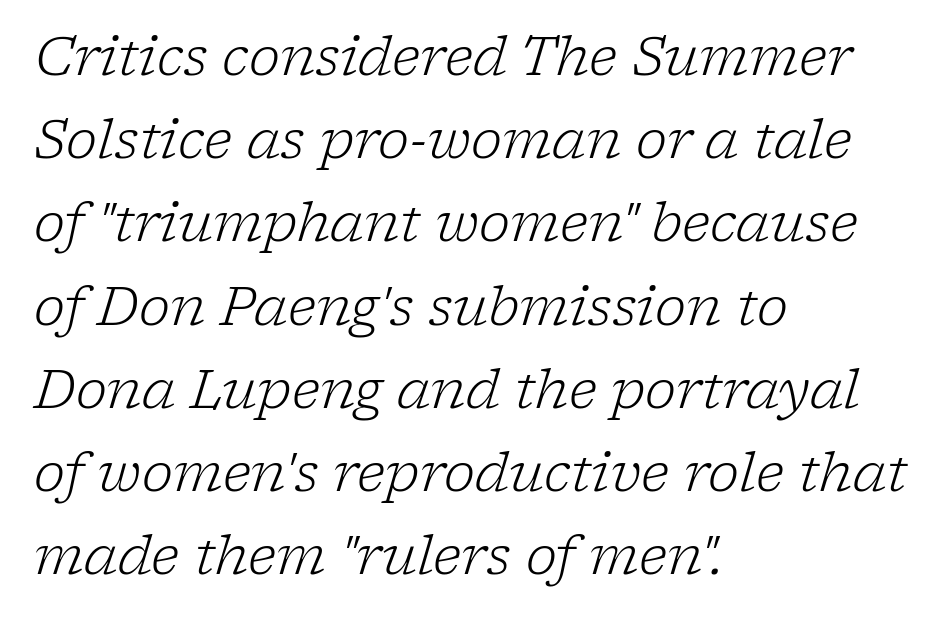
The image shows 53 px light serif type, italic (leaning right); set left-aligned, normal line spacing (1.57x), normal letter spacing, not underlined; low stroke contrast and a medium x-height.
